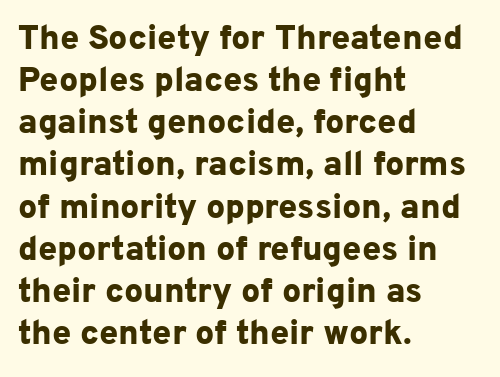
The passage is arranged the way most books set body copy — flush left. Inter-character spacing is left at the font's built-in metrics. Thick stems and heavy bowls — unmistakably bold. Are there feet on the stems? There aren't — it's a sans. Looks like regular typesetting: each glyph gets only the width it needs. Descenders are the only things crossing below the line.
